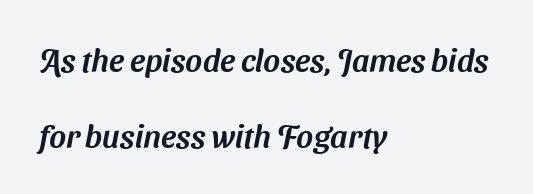
{"serif": "no", "width": "normal", "stroke_contrast": "medium", "x_height": "medium", "monospaced": "no", "underline": "no", "align": "left", "line_spacing": "loose", "line_spacing_ratio": 2.39, "letter_spacing": "normal", "letter_spacing_em": 0.0, "glyph_px": 32}
